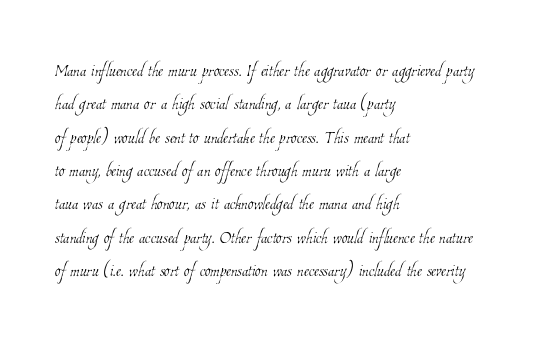
Q: Is the text bold? A: No.
Q: Is the text underlined? A: No.
Q: How is the paragraph aligned? A: Left-aligned.
Q: Is the spacing between letters normal or unusually wide? A: Normal.
Q: Is the spacing between lines tight, normal or loose? A: Normal.
